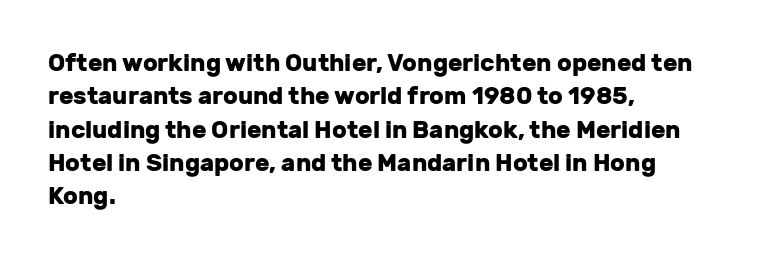
Q: Is the text bold? A: Yes.
Q: Is the text italic (slanted)? A: No, it is upright.
Q: Is the text underlined? A: No.
Q: How is the paragraph aligned? A: Left-aligned.
Q: Is the spacing between letters normal or unusually wide? A: Normal.
Q: Is the spacing between lines tight, normal or loose? A: Normal.
